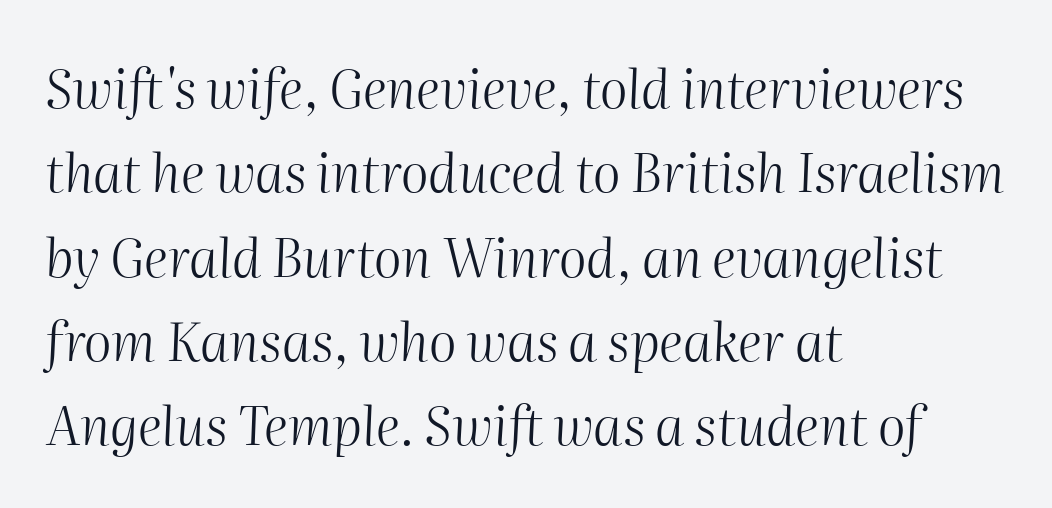
{"italic": "yes", "lean": "right", "slant_degrees": 2, "bold": "no", "weight": "light", "width": "normal", "stroke_contrast": "medium", "x_height": "medium", "monospaced": "no", "underline": "no", "align": "left", "line_spacing": "normal", "line_spacing_ratio": 1.59, "letter_spacing": "normal", "letter_spacing_em": 0.0, "glyph_px": 53}
